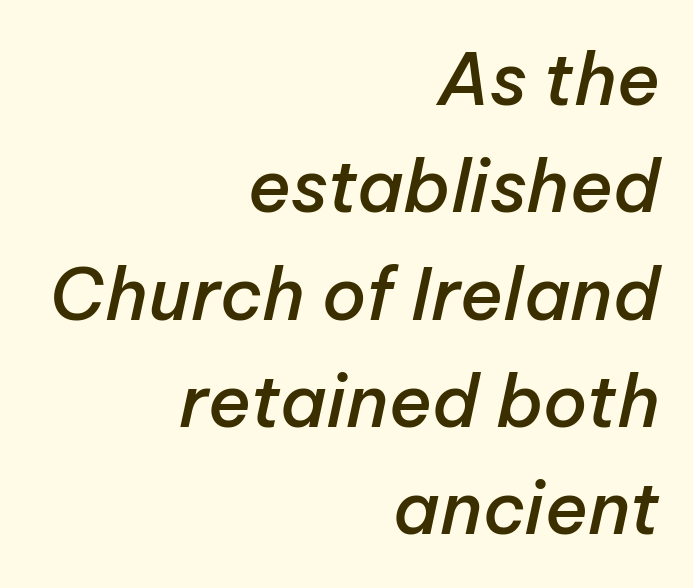
This is the in-between weight designers call semibold or demi. Reading down the block, your eye finds every line finishing at a fixed right position. The rows are spaced the way most documents space them. The passage shown is not underscored anywhere.
